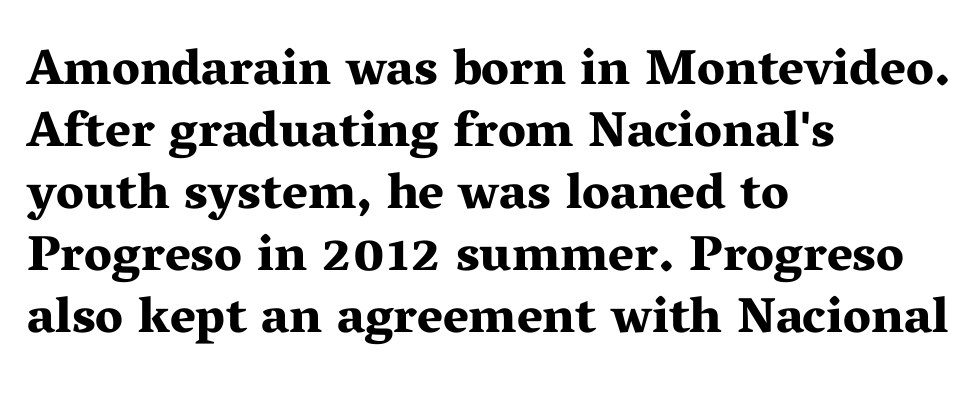
The image shows 50 px bold, wide serif type, upright; set left-aligned, line spacing 1.24x, normal letter spacing, not underlined; medium stroke contrast and a medium x-height.
